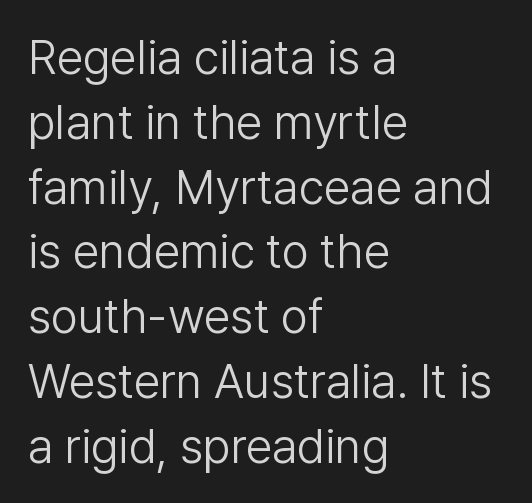
Q: Is the text bold? A: No.
Q: Is the text italic (slanted)? A: No, it is upright.
Q: Is the typeface a serif or a sans-serif typeface? A: Sans-serif.
Q: Is the text underlined? A: No.
Q: How is the paragraph aligned? A: Left-aligned.
Q: Is the spacing between letters normal or unusually wide? A: Normal.
Q: Is the spacing between lines tight, normal or loose? A: Normal.
Q: Width (condensed, normal, or wide)? A: Normal.
Q: Stroke contrast? A: Low.
Q: x-height? A: Medium.
Q: Monospaced? A: No.
